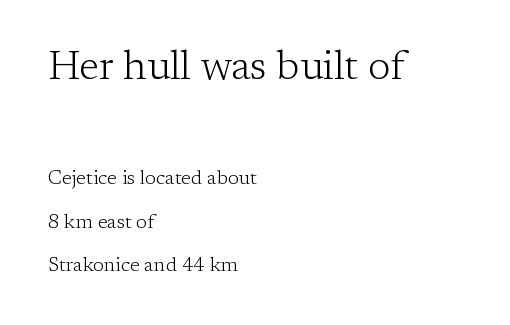
{"serif": "yes", "italic": "no", "bold": "no", "weight": "light", "width": "normal", "stroke_contrast": "low", "x_height": "medium", "monospaced": "no", "underline": "no", "align": "left", "line_spacing": "loose", "line_spacing_ratio": 2.16, "letter_spacing": "normal", "letter_spacing_em": 0.0, "larger_block": "first", "size_ratio": 2.05, "glyph_px": 41}
